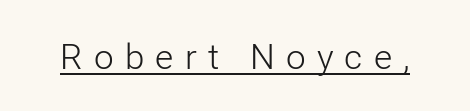
Regarding serifs, this sample does without them. The characters are drawn with everyday or finer stroke widths. Underlining? Definitely there. Nope, not italic — everything's standing straight. Think of a printed novel: that variable character pitch is what you see here.
